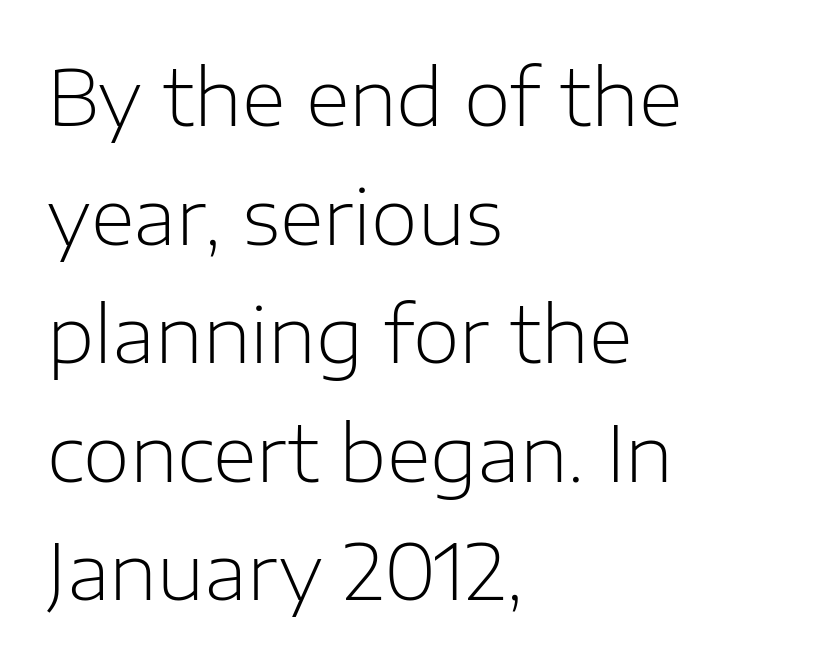
Q: Is the text bold? A: No.
Q: Is the text italic (slanted)? A: No, it is upright.
Q: Is the typeface a serif or a sans-serif typeface? A: Sans-serif.
Q: Is the text underlined? A: No.
Q: How is the paragraph aligned? A: Left-aligned.
Q: Is the spacing between letters normal or unusually wide? A: Normal.
Q: Is the spacing between lines tight, normal or loose? A: Normal.
Q: Width (condensed, normal, or wide)? A: Normal.
Q: Stroke contrast? A: Low.
Q: x-height? A: Medium.
Q: Monospaced? A: No.
